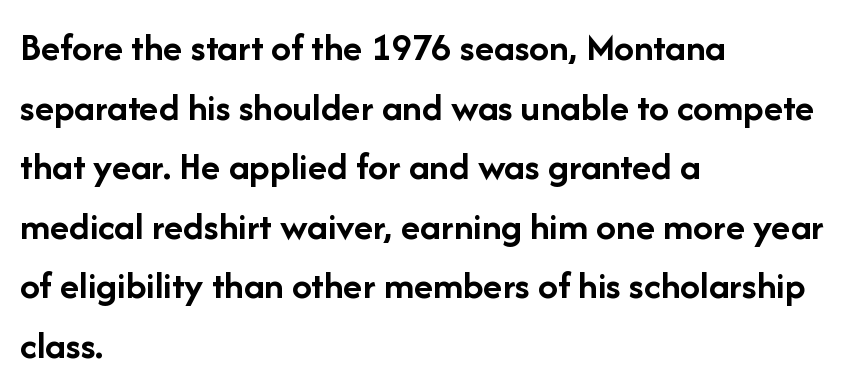
The letters stand straight up with perfectly vertical stems. A bare baseline throughout the passage. The face used here is rendered with its standard letterfit. One-word summary of the alignment: left. The letters advance in unequal steps, a hallmark of proportional type.
